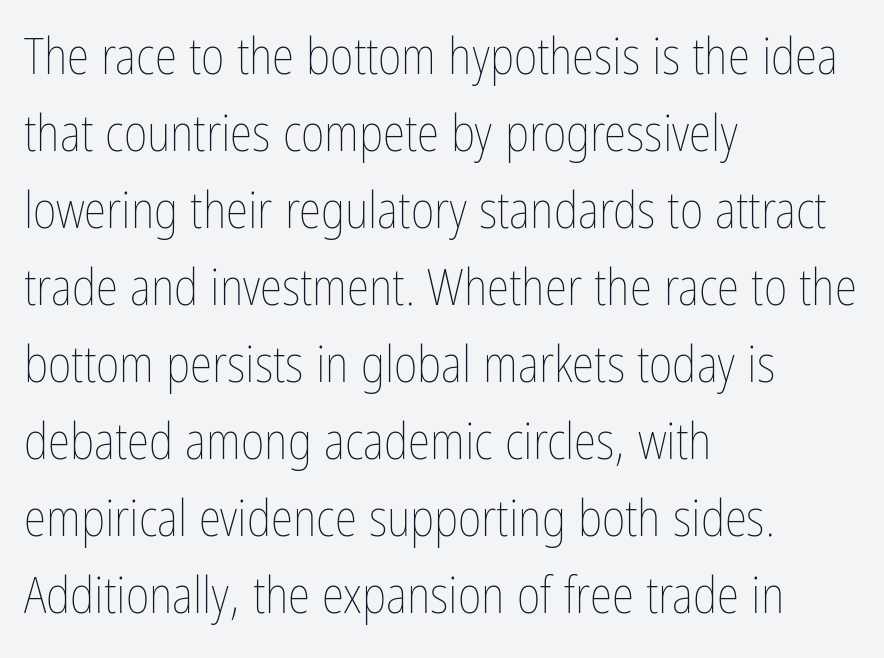
{"italic": "no", "bold": "no", "weight": "thin", "width": "condensed", "stroke_contrast": "low", "x_height": "medium", "monospaced": "no", "underline": "no", "align": "left", "line_spacing": "normal", "line_spacing_ratio": 1.51, "letter_spacing": "normal", "letter_spacing_em": 0.0, "glyph_px": 51}
